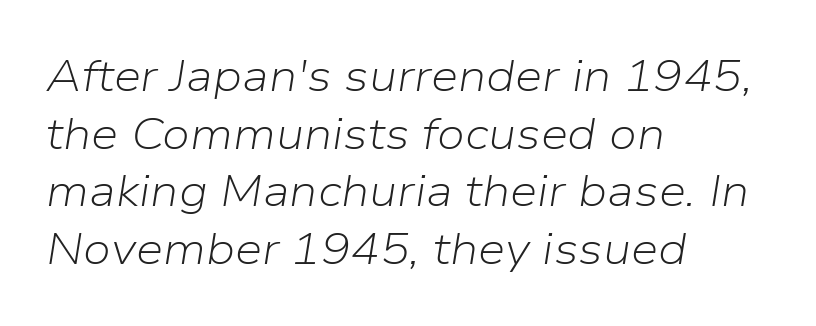
{"italic": "yes", "lean": "right", "slant_degrees": 9, "bold": "no", "weight": "light", "width": "normal", "stroke_contrast": "low", "x_height": "medium", "monospaced": "no", "underline": "no", "align": "left", "line_spacing": "normal", "line_spacing_ratio": 1.31, "letter_spacing": "normal", "letter_spacing_em": 0.0, "glyph_px": 44}
